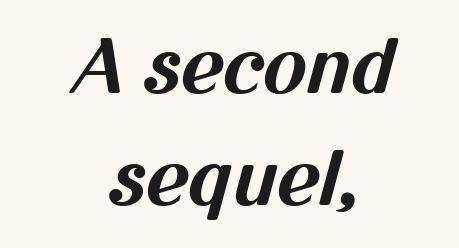
Q: Is the text bold? A: Yes.
Q: Is the typeface a serif or a sans-serif typeface? A: Sans-serif.
Q: Is the text underlined? A: No.
Q: How is the paragraph aligned? A: Centered.
Q: Is the spacing between letters normal or unusually wide? A: Normal.
Q: Is the spacing between lines tight, normal or loose? A: Normal.
Q: Width (condensed, normal, or wide)? A: Normal.
Q: Stroke contrast? A: Medium.
Q: x-height? A: Medium.
Q: Monospaced? A: No.
